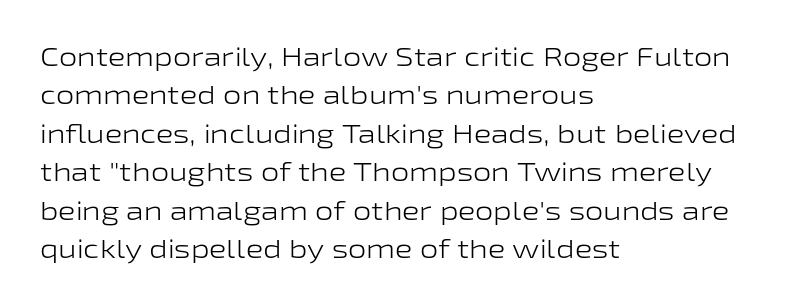
Leftover space on each line is placed entirely after the last word. The font sits on the lighter half of the weight spectrum, regular included. Here the glyphs are tracked normally, forming tight word shapes. Evenly set lines give the paragraph a standard silhouette. The area under the type is left untouched. The letters stand upright; this is a roman face.
